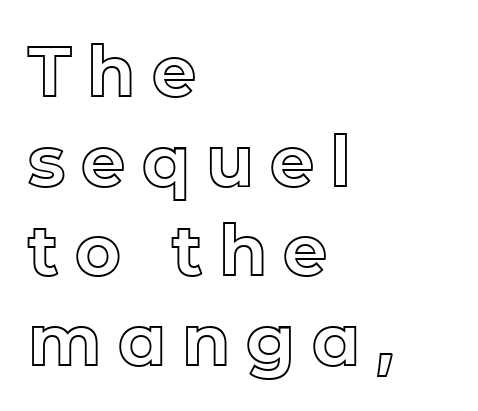
The image shows 70 px text type, upright; set left-aligned, normal line spacing (1.28x), unusually wide letter spacing (+0.23 em), not underlined; a medium x-height.
